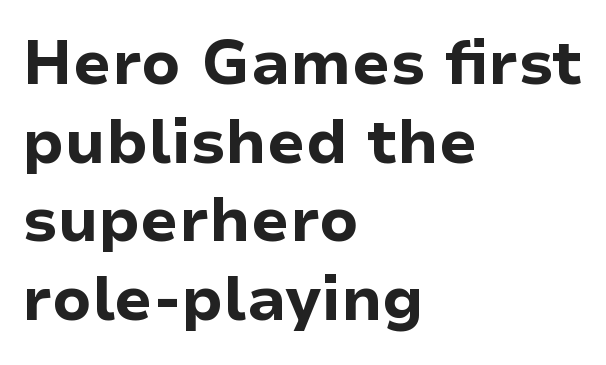
Q: Is the text bold? A: Yes.
Q: Is the text italic (slanted)? A: No, it is upright.
Q: Is the typeface a serif or a sans-serif typeface? A: Sans-serif.
Q: Is the text underlined? A: No.
Q: How is the paragraph aligned? A: Left-aligned.
Q: Is the spacing between letters normal or unusually wide? A: Normal.
Q: Is the spacing between lines tight, normal or loose? A: Normal.
Q: Width (condensed, normal, or wide)? A: Normal.
Q: Stroke contrast? A: Low.
Q: x-height? A: Medium.
Q: Monospaced? A: No.
